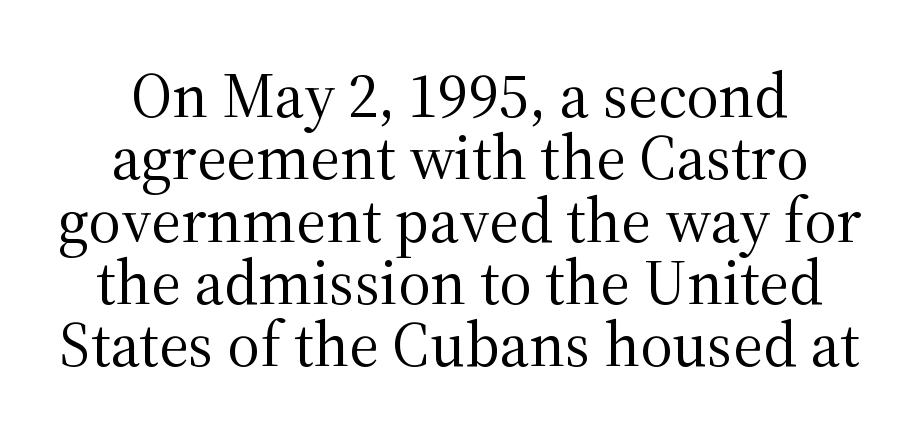
The image shows 63 px regular-weight serif type, upright; set tight line spacing (0.99x), normal letter spacing, not underlined; medium stroke contrast and a medium x-height.
